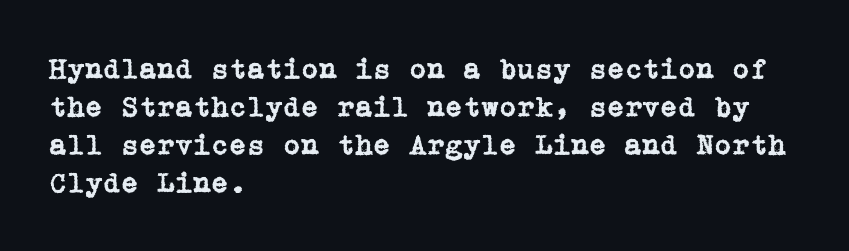
{"serif": "yes", "italic": "no", "width": "normal", "stroke_contrast": "low", "x_height": "medium", "underline": "no", "align": "left", "line_spacing": "normal", "line_spacing_ratio": 1.31, "letter_spacing": "normal", "letter_spacing_em": 0.0, "glyph_px": 29}
